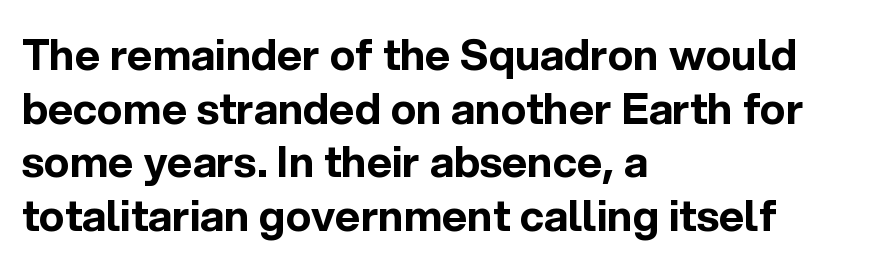
The rendering shows plain stroke endings on the letterforms — a sans-serif design. Emphasis by weight is at full strength: bold. Where is the straight margin? On the left. Quick note: underline off. The space between consecutive lines is moderate.
